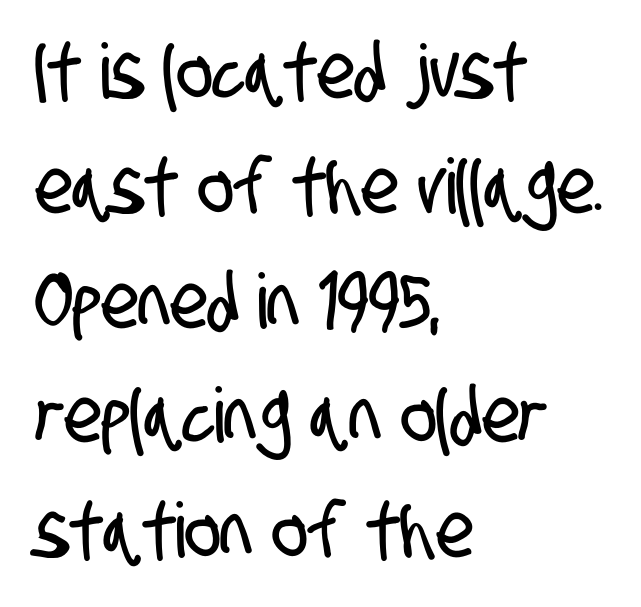
Q: Is the typeface a serif or a sans-serif typeface? A: Sans-serif.
Q: Is the text underlined? A: No.
Q: How is the paragraph aligned? A: Left-aligned.
Q: Is the spacing between letters normal or unusually wide? A: Normal.
Q: Is the spacing between lines tight, normal or loose? A: Normal.
Q: Width (condensed, normal, or wide)? A: Condensed.
Q: Stroke contrast? A: Low.
Q: x-height? A: Large.
Q: Monospaced? A: No.
